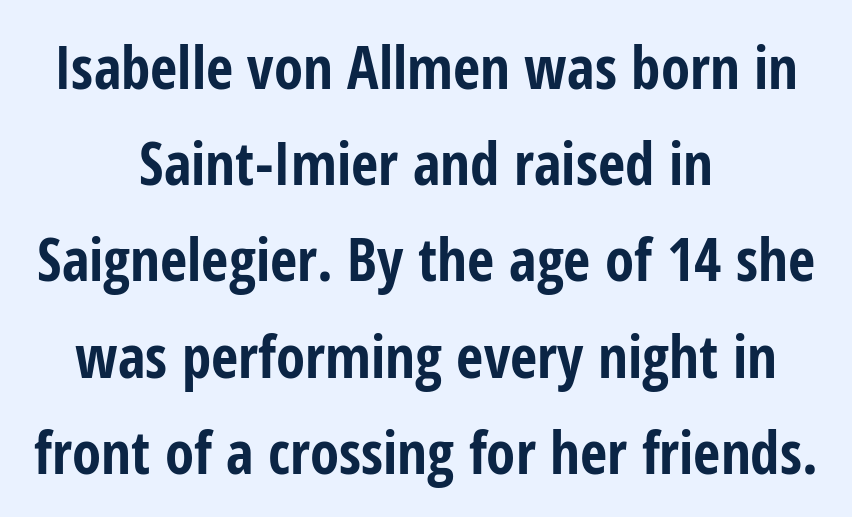
The image shows 59 px bold, condensed sans-serif type, upright; set centered, normal line spacing (1.63x), normal letter spacing, not underlined; low stroke contrast and a medium x-height.
